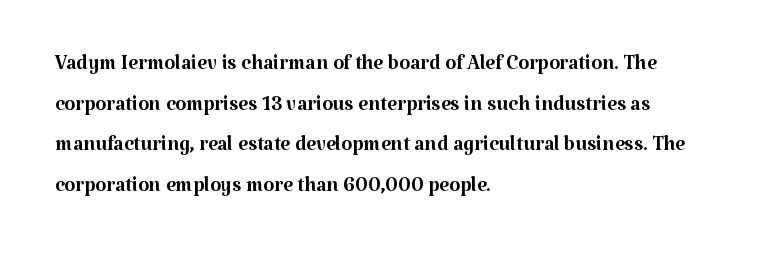
Horizontal alignment here is leftward, the default for most running prose. The type family on display is of the serif kind. Looks like regular typesetting: each glyph gets only the width it needs. The foot of each line stays bare and open. Style check: upright. Letters have the restrained weight of plain body copy at most.
